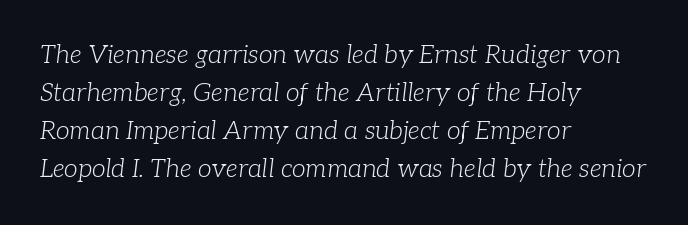
{"italic": "yes", "lean": "right", "slant_degrees": 7, "bold": "no", "underline": "no", "align": "left", "line_spacing": "normal", "line_spacing_ratio": 1.52, "letter_spacing": "normal", "letter_spacing_em": 0.0, "glyph_px": 25}
